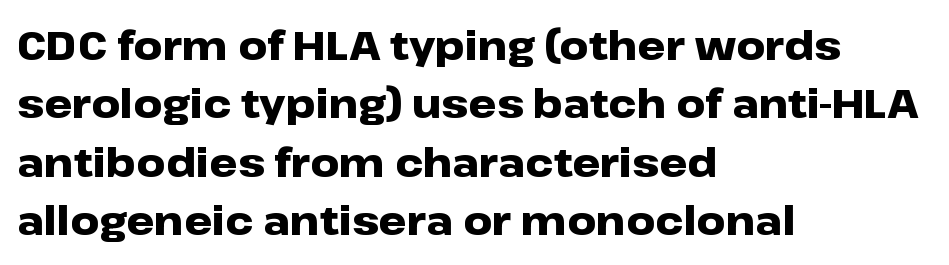
The image shows 40 px heavy, wide sans-serif type, upright; set left-aligned, normal line spacing (1.46x), normal letter spacing, not underlined; low stroke contrast and a medium x-height.
